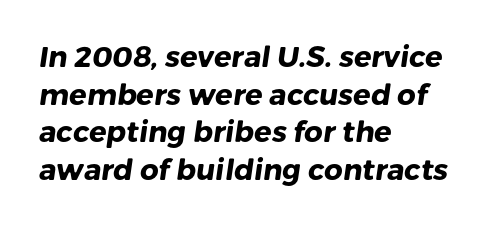
Q: Is the text bold? A: Yes.
Q: Is the typeface a serif or a sans-serif typeface? A: Sans-serif.
Q: Is the text underlined? A: No.
Q: How is the paragraph aligned? A: Left-aligned.
Q: Is the spacing between letters normal or unusually wide? A: Normal.
Q: Is the spacing between lines tight, normal or loose? A: Normal.
Q: Width (condensed, normal, or wide)? A: Normal.
Q: Stroke contrast? A: Low.
Q: x-height? A: Medium.
Q: Monospaced? A: No.
